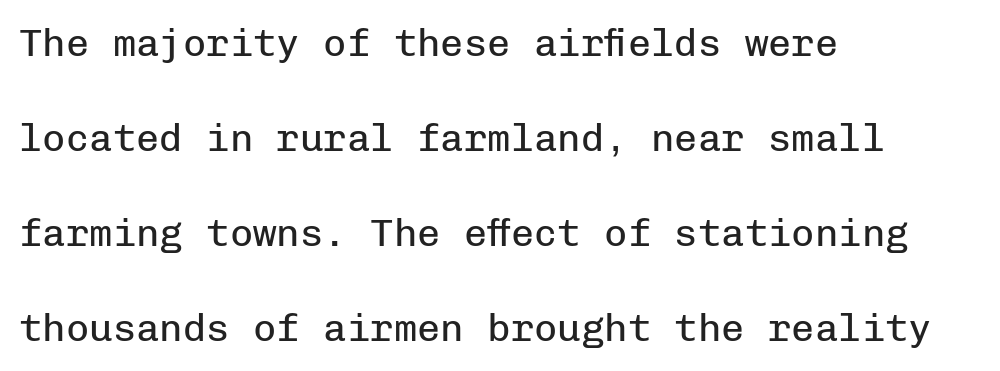
These lines stack with their left ends in a neat column. Short note: letters normally spaced. A bare baseline throughout the passage. Note the uniform advance width — an 'i' takes as much space as an 'm'.
